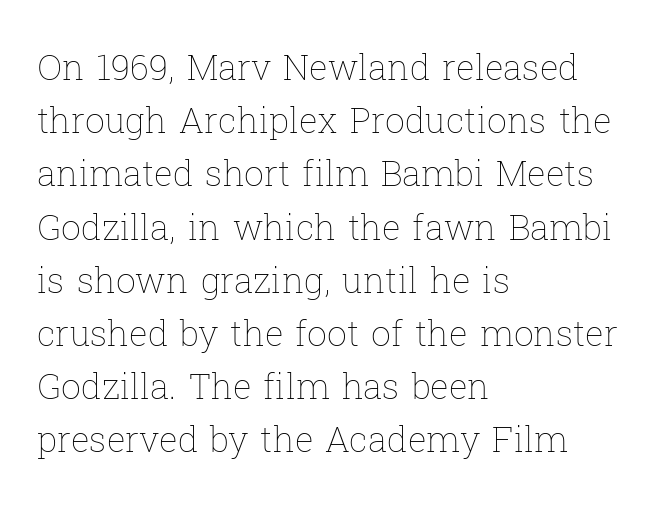
{"italic": "no", "bold": "no", "weight": "thin", "width": "normal", "stroke_contrast": "low", "x_height": "medium", "monospaced": "no", "underline": "no", "align": "left", "line_spacing": "normal", "line_spacing_ratio": 1.52, "letter_spacing": "normal", "letter_spacing_em": 0.0, "glyph_px": 35}
